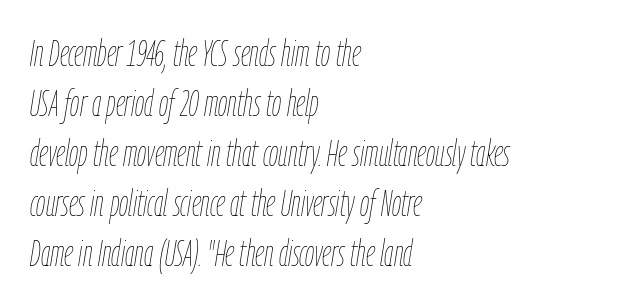
Q: Is the text bold? A: No.
Q: Is the text italic (slanted)? A: Yes, it leans right by about 9 degrees.
Q: Is the text underlined? A: No.
Q: How is the paragraph aligned? A: Left-aligned.
Q: Is the spacing between letters normal or unusually wide? A: Normal.
Q: Is the spacing between lines tight, normal or loose? A: Normal.
Q: Width (condensed, normal, or wide)? A: Condensed.
Q: Stroke contrast? A: Low.
Q: x-height? A: Medium.
Q: Monospaced? A: No.
